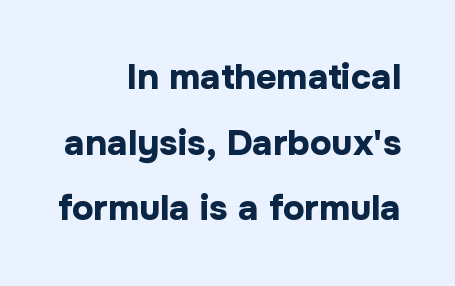
{"serif": "no", "italic": "no", "bold": "yes", "weight": "bold", "width": "normal", "stroke_contrast": "low", "x_height": "medium", "monospaced": "no", "underline": "no", "align": "right", "line_spacing_ratio": 1.82, "letter_spacing": "normal", "letter_spacing_em": 0.0, "glyph_px": 36}
